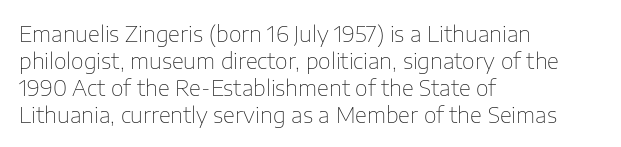
Honestly, the letter spacing is just normal — you wouldn't notice it. A student would call this left alignment; a typographer would say flush left, rag right. The font sits on the lighter half of the weight spectrum, regular included. Just letters on the line, the space beneath them empty.
